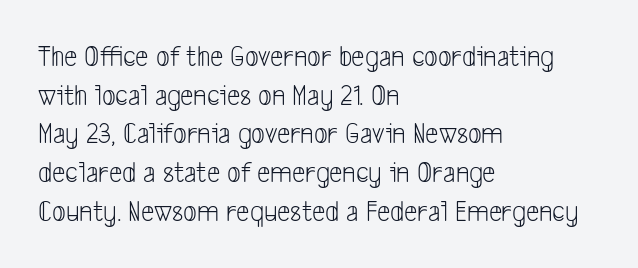
The image shows 30 px light, condensed sans-serif type; set left-aligned, normal line spacing (1.29x), normal letter spacing, not underlined; low stroke contrast and a medium x-height.
